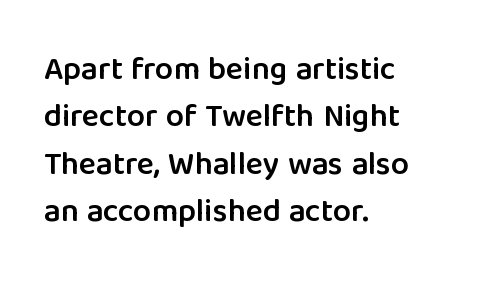
Q: Is the text bold? A: Semi-bold.
Q: Is the text italic (slanted)? A: No, it is upright.
Q: Is the typeface a serif or a sans-serif typeface? A: Sans-serif.
Q: Is the text underlined? A: No.
Q: How is the paragraph aligned? A: Left-aligned.
Q: Is the spacing between letters normal or unusually wide? A: Normal.
Q: Is the spacing between lines tight, normal or loose? A: Normal.
Q: Width (condensed, normal, or wide)? A: Normal.
Q: Stroke contrast? A: Low.
Q: x-height? A: Medium.
Q: Monospaced? A: No.
